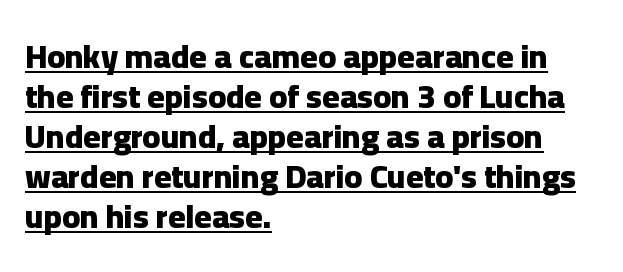
Underline: present. The rag falls on the right side of this text block. The rendering shows plain stroke endings on the letterforms — a sans-serif design. The rendering keeps characters at their native spacing.
